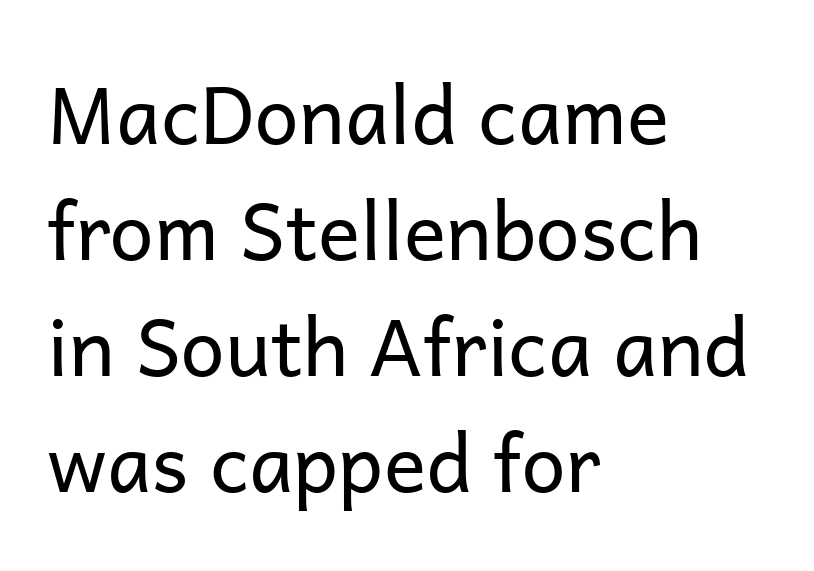
Q: Is the text bold? A: No.
Q: Is the text italic (slanted)? A: No, it is upright.
Q: Is the typeface a serif or a sans-serif typeface? A: Sans-serif.
Q: Is the text underlined? A: No.
Q: How is the paragraph aligned? A: Left-aligned.
Q: Is the spacing between letters normal or unusually wide? A: Normal.
Q: Is the spacing between lines tight, normal or loose? A: Normal.
Q: Width (condensed, normal, or wide)? A: Normal.
Q: Stroke contrast? A: Low.
Q: x-height? A: Medium.
Q: Monospaced? A: No.
